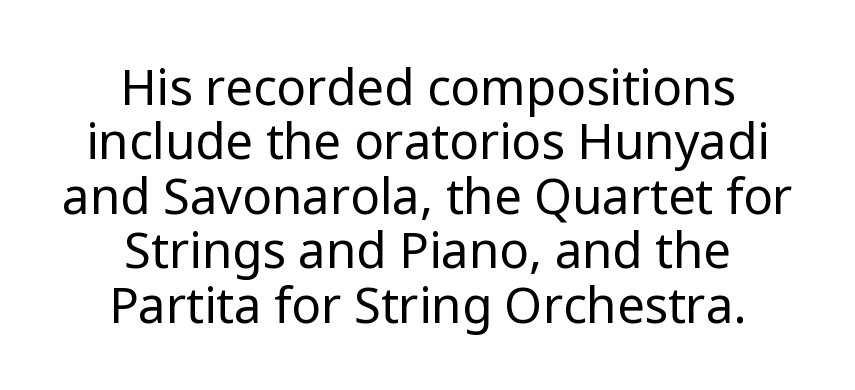
You could not count columns in this text — the font is proportionally spaced. These lines are centered, leaving both edges ragged. Caption: standard tracking, unaltered. The typography opts for an upright posture over an oblique one.
